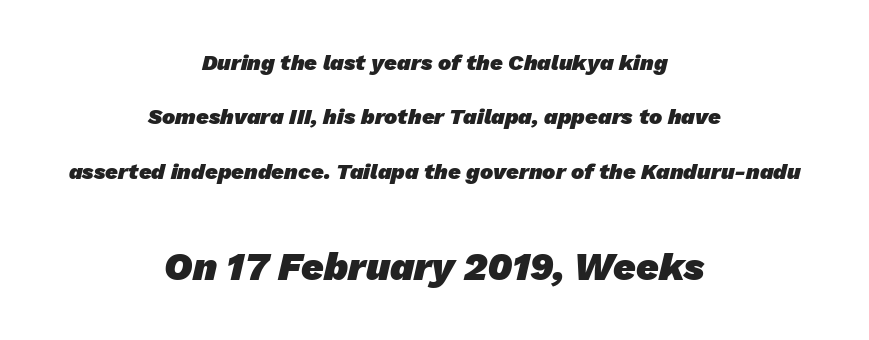
Q: Is the text bold? A: Yes.
Q: Is the typeface a serif or a sans-serif typeface? A: Sans-serif.
Q: Is the text underlined? A: No.
Q: How is the paragraph aligned? A: Centered.
Q: Is the spacing between letters normal or unusually wide? A: Normal.
Q: Is the spacing between lines tight, normal or loose? A: Loose.
Q: Which block of text is set in a larger size, the first (top) or the second (bottom)? A: The second (bottom) one.
Q: Width (condensed, normal, or wide)? A: Normal.
Q: Stroke contrast? A: Low.
Q: x-height? A: Medium.
Q: Monospaced? A: No.
